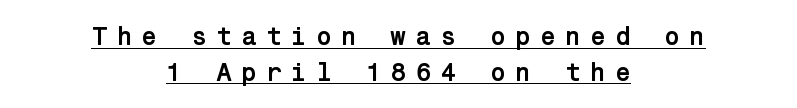
{"italic": "no", "bold": "yes", "underline": "yes", "align": "center", "line_spacing": "normal", "line_spacing_ratio": 1.38, "letter_spacing": "wide", "letter_spacing_em": 0.34, "glyph_px": 26}
